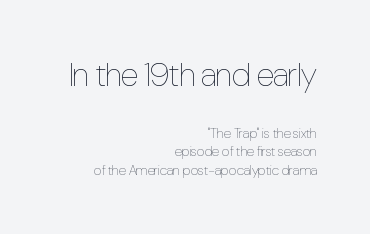
Q: Is the text bold? A: No.
Q: Is the text italic (slanted)? A: No, it is upright.
Q: Is the text underlined? A: No.
Q: How is the paragraph aligned? A: Right-aligned.
Q: Is the spacing between letters normal or unusually wide? A: Normal.
Q: Is the spacing between lines tight, normal or loose? A: Normal.
Q: Which block of text is set in a larger size, the first (top) or the second (bottom)? A: The first (top) one.
Q: Width (condensed, normal, or wide)? A: Condensed.
Q: Stroke contrast? A: Low.
Q: x-height? A: Medium.
Q: Monospaced? A: No.
